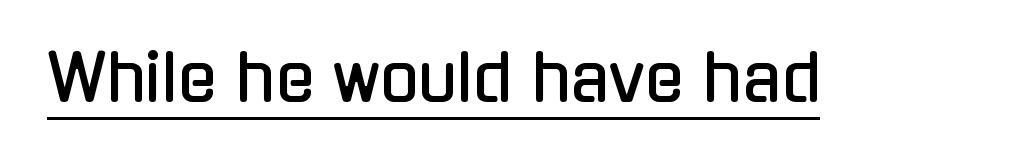
Here the designer chose a conventional face with non-uniform glyph widths. Underlined type. Is this a sans? Yes — the strokes have no serifs. Short note: letters normally spaced. Do the letters lean? They stand straight.
